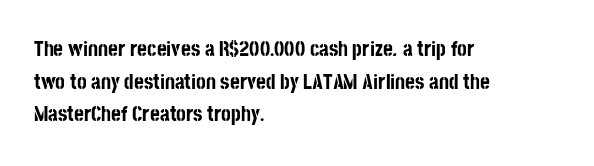
Q: Is the text bold? A: Yes.
Q: Is the text italic (slanted)? A: No, it is upright.
Q: Is the text underlined? A: No.
Q: How is the paragraph aligned? A: Left-aligned.
Q: Is the spacing between letters normal or unusually wide? A: Normal.
Q: Is the spacing between lines tight, normal or loose? A: Normal.
